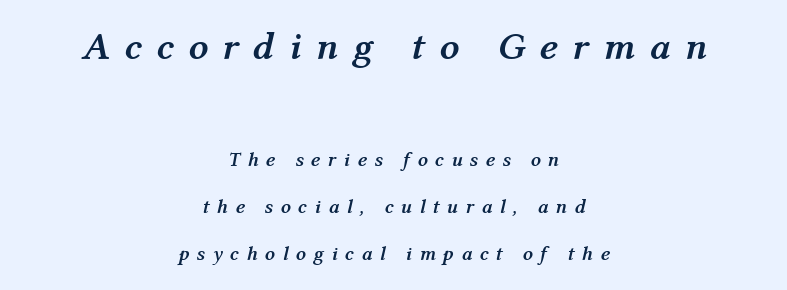
Decoration check: the copy has no underline. Large over small — that's the arrangement of the two blocks here. The rendering applies a slant to the glyphs. These lines are rendered in a variable-pitch font. A centered setting, common on invitations and titles, is used for this passage. Display-style spreading of the glyphs; the letterfit is very open.
